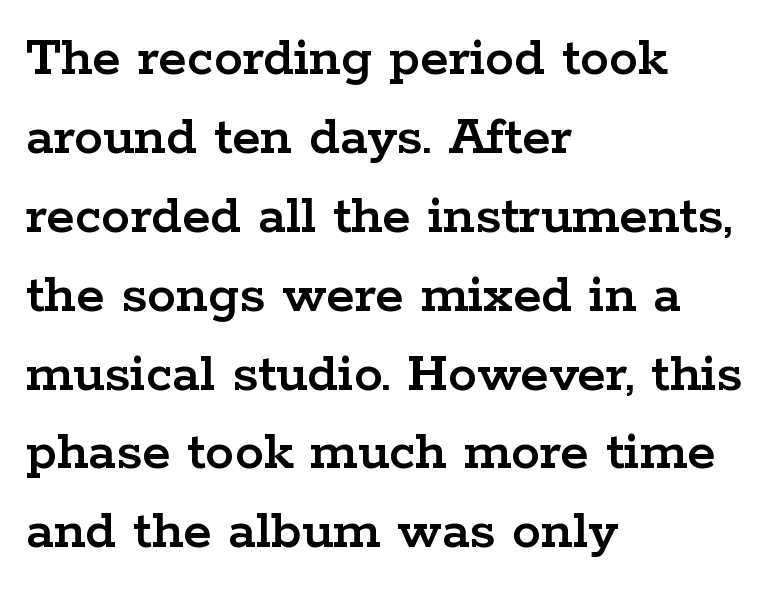
{"serif": "yes", "italic": "no", "width": "wide", "stroke_contrast": "low", "x_height": "medium", "monospaced": "no", "underline": "no", "align": "left", "line_spacing": "normal", "line_spacing_ratio": 1.36, "letter_spacing": "normal", "letter_spacing_em": 0.0, "glyph_px": 58}
